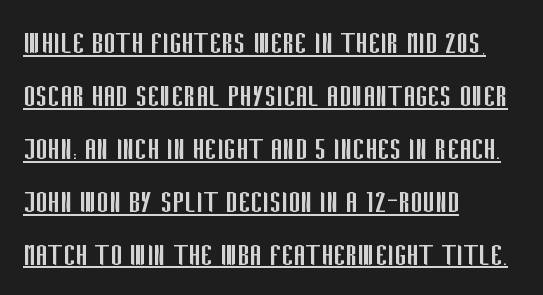
Q: Is the text bold? A: No.
Q: Is the text italic (slanted)? A: No, it is upright.
Q: Is the typeface a serif or a sans-serif typeface? A: Sans-serif.
Q: Is the text underlined? A: Yes.
Q: How is the paragraph aligned? A: Left-aligned.
Q: Is the spacing between letters normal or unusually wide? A: Normal.
Q: Is the spacing between lines tight, normal or loose? A: Normal.
Q: Width (condensed, normal, or wide)? A: Condensed.
Q: Stroke contrast? A: Low.
Q: x-height? A: Large.
Q: Monospaced? A: No.
